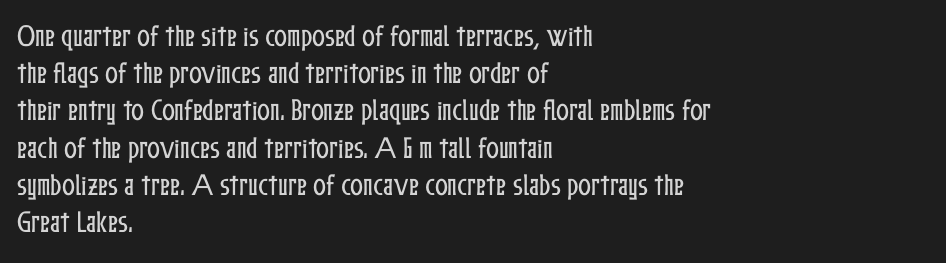
The image shows 24 px text type, upright; set left-aligned, normal line spacing (1.55x), normal letter spacing, not underlined.
